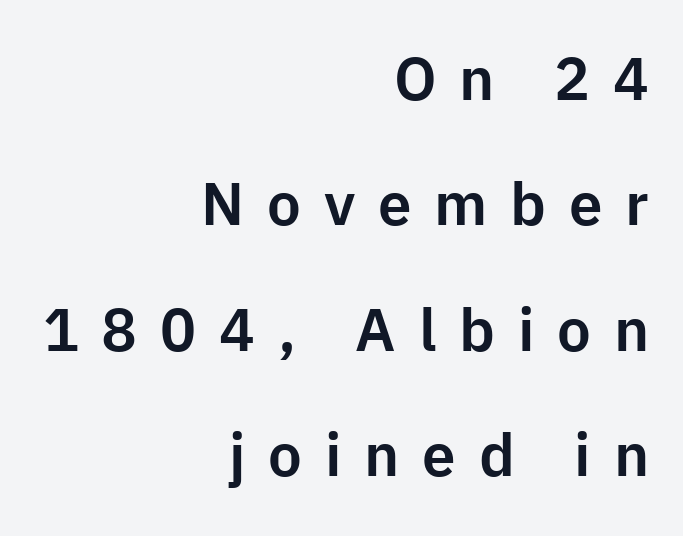
The image shows 60 px sans-serif type, upright; set right-aligned, loose line spacing (2.09x), unusually wide letter spacing (+0.38 em), not underlined; low stroke contrast and a medium x-height.
